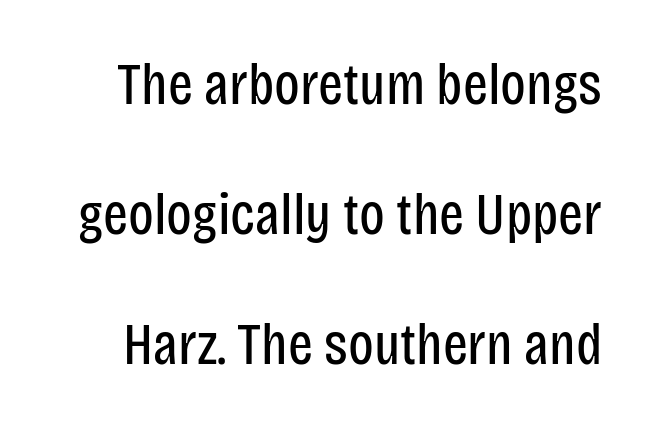
Q: Is the text bold? A: No.
Q: Is the text italic (slanted)? A: No, it is upright.
Q: Is the typeface a serif or a sans-serif typeface? A: Sans-serif.
Q: Is the text underlined? A: No.
Q: Is the spacing between letters normal or unusually wide? A: Normal.
Q: Is the spacing between lines tight, normal or loose? A: Loose.
Q: Width (condensed, normal, or wide)? A: Condensed.
Q: Stroke contrast? A: Low.
Q: x-height? A: Large.
Q: Monospaced? A: No.
